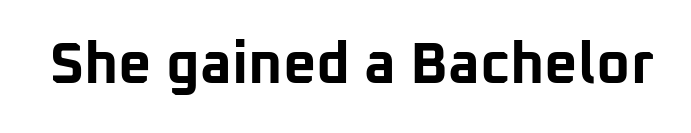
Proportional: the letters do not fall into vertical columns. These lines were composed using upright roman letters. Quick note: underline off. Look at the bottom of the vertical strokes: they stop flat, with no serifs. Look at the stroke-to-counter ratio: heavy, a bold.
